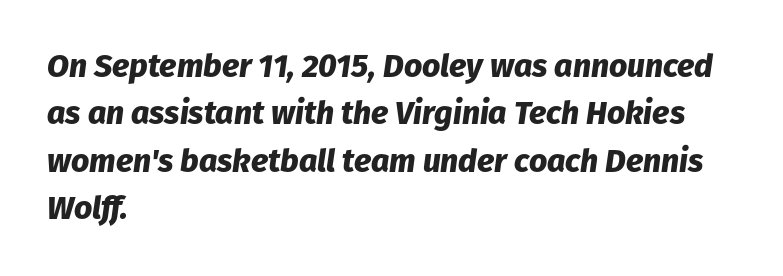
The image shows 32 px heavy type, italic (leaning right); set left-aligned, normal line spacing (1.48x), normal letter spacing, not underlined; low stroke contrast and a medium x-height.
